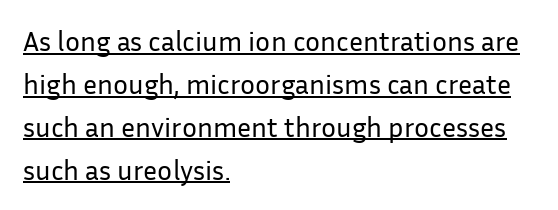
Short note: letters normally spaced. Do the characters align in a grid? No, the font is proportional. Notice how the passage keeps a crisp vertical edge on the left only. A continuous stroke trails under the words, as in a hyperlink. No letter is thick-stroked: the sample isn't bold.
